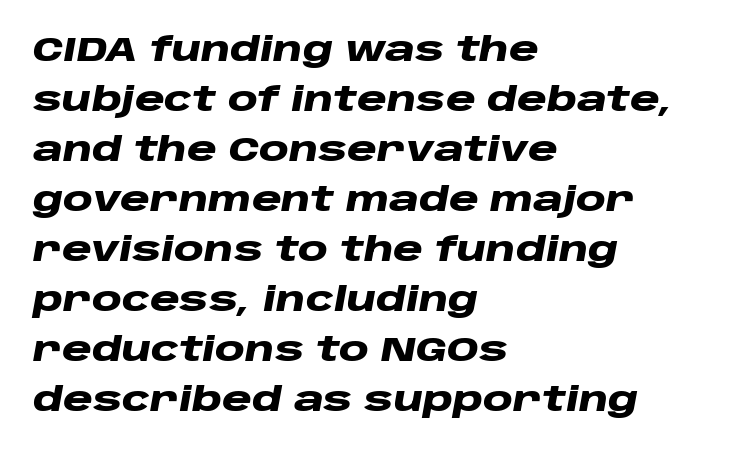
The rendering uses natural spacing where letterforms have individual widths. These words are printed bold, with thick strokes throughout. The face used here has a pronounced slope to its letters. This sample uses plain, unmodified letter spacing.
